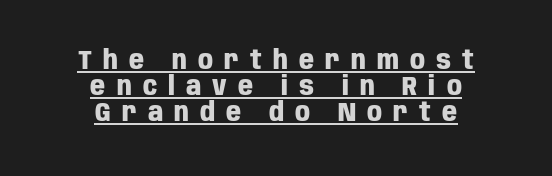
Q: Is the text bold? A: Yes.
Q: Is the text italic (slanted)? A: No, it is upright.
Q: Is the text underlined? A: Yes.
Q: How is the paragraph aligned? A: Centered.
Q: Is the spacing between letters normal or unusually wide? A: Unusually wide.
Q: Is the spacing between lines tight, normal or loose? A: Tight.
